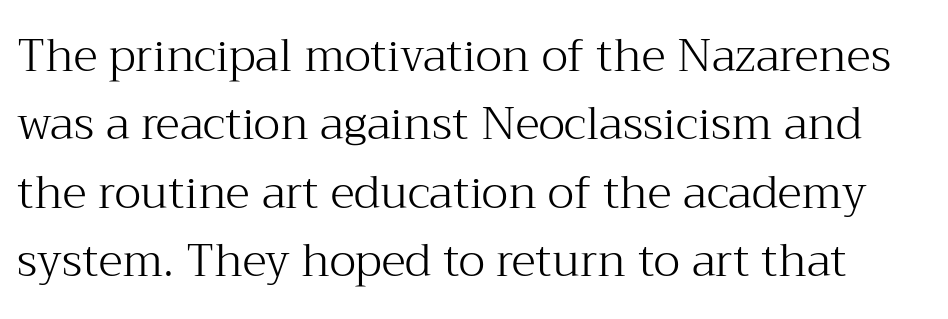
Q: Is the text bold? A: No.
Q: Is the text italic (slanted)? A: No, it is upright.
Q: Is the typeface a serif or a sans-serif typeface? A: Serif.
Q: Is the text underlined? A: No.
Q: Is the spacing between letters normal or unusually wide? A: Normal.
Q: Is the spacing between lines tight, normal or loose? A: Normal.
Q: Width (condensed, normal, or wide)? A: Normal.
Q: Stroke contrast? A: Medium.
Q: x-height? A: Medium.
Q: Monospaced? A: No.
